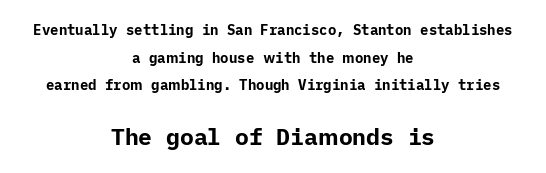
{"italic": "no", "bold": "yes", "underline": "no", "align": "center", "line_spacing": "loose", "line_spacing_ratio": 1.97, "letter_spacing": "normal", "letter_spacing_em": 0.0, "larger_block": "second", "size_ratio": 1.64, "glyph_px": 23}
